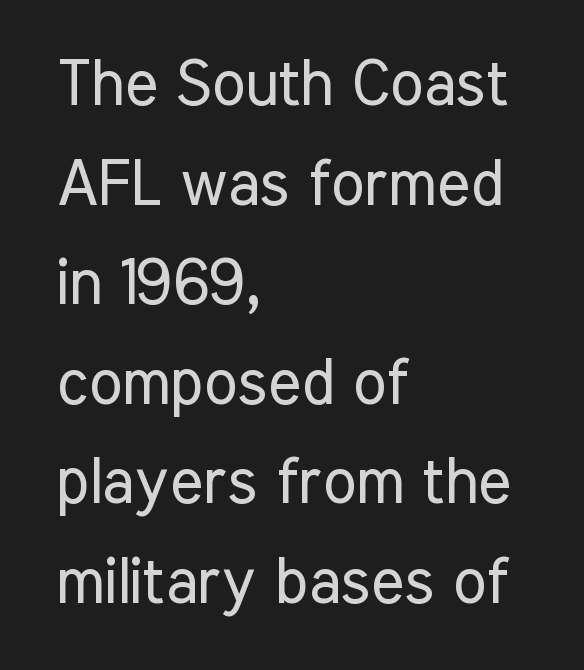
The passage shown is typed in a proportional face where columns would drift. Visually the block forms a straight wall on the left and a jagged coastline on the right. Is this a heavy cut? Hardly; it is regular or lighter. Check under the words: just untouched page. The line texture is even and compact thanks to regular tracking.
